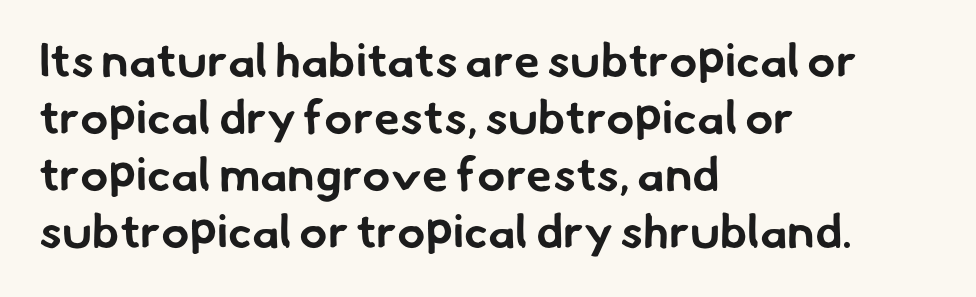
The image shows 47 px bold sans-serif type; set left-aligned, line spacing 1.21x, normal letter spacing, not underlined; low stroke contrast and a small x-height.
